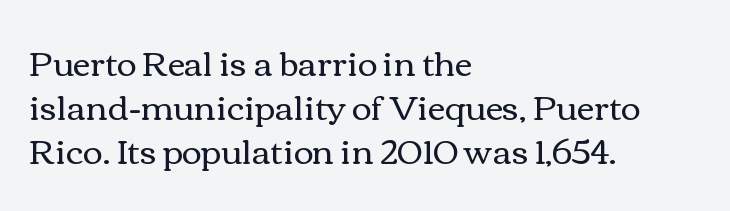
Q: Is the text bold? A: No.
Q: Is the text italic (slanted)? A: No, it is upright.
Q: Is the text underlined? A: No.
Q: How is the paragraph aligned? A: Left-aligned.
Q: Is the spacing between letters normal or unusually wide? A: Normal.
Q: Is the spacing between lines tight, normal or loose? A: Normal.
Q: Width (condensed, normal, or wide)? A: Wide.
Q: x-height? A: Medium.
Q: Monospaced? A: No.
